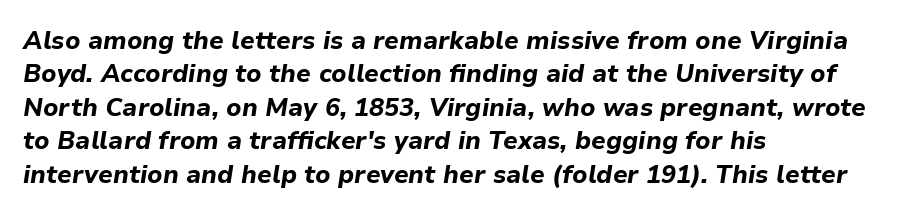
A typesetter would call this zero additional tracking. This is oblique type, the kind used for emphasis or titles. Each new line begins a customary step beneath the previous one. Descender tails drop into unmarked territory.
